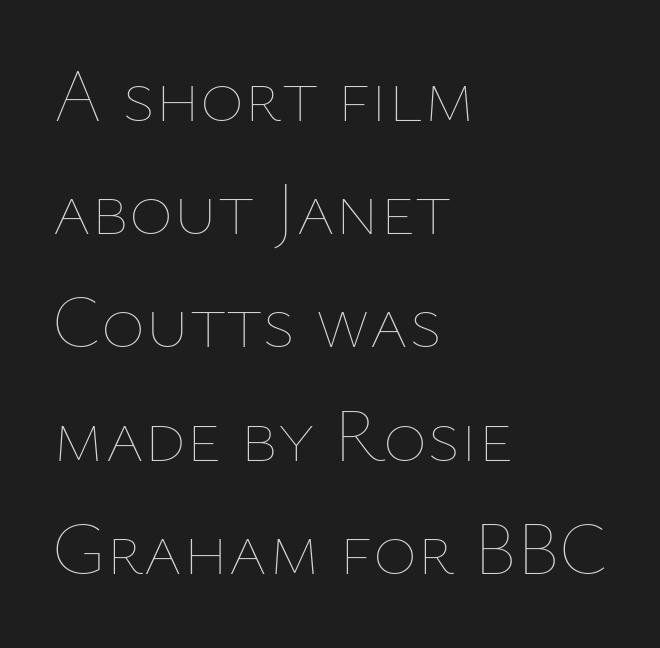
Q: Is the text bold? A: No.
Q: Is the text italic (slanted)? A: No, it is upright.
Q: Is the text underlined? A: No.
Q: How is the paragraph aligned? A: Left-aligned.
Q: Is the spacing between letters normal or unusually wide? A: Normal.
Q: Is the spacing between lines tight, normal or loose? A: Normal.
Q: Width (condensed, normal, or wide)? A: Normal.
Q: Stroke contrast? A: Low.
Q: x-height? A: Medium.
Q: Monospaced? A: No.
